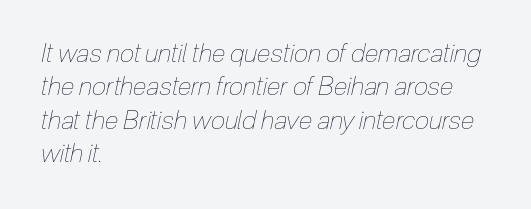
Each row of text sits above clean, open space. A typesetter would call this zero additional tracking. Left-aligned paragraph, ragged on the right. The typography opts for an oblique posture over an upright one.
